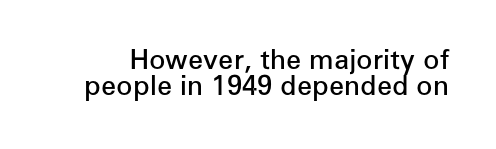
What's the leading like? Squeezed, with rows nearly overlapping. Observe the ordinary spacing: letters are neighbours, not strangers. Weight: semibold (demi). Check under the words: just untouched page. Designer's note — italics off, roman on.
